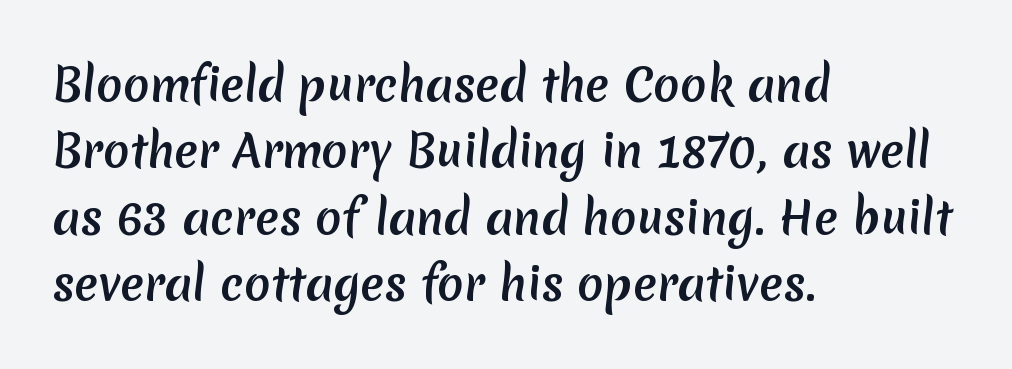
Summary of vertical rhythm: regular, with standard interline spacing. Do the characters align in a grid? No, the font is proportional. The passage shown is typeset with a sans-serif family. Caption: multi-line text, flush left, ragged right. Heft: maximum for text — a bold.
